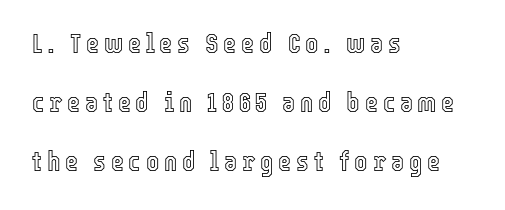
{"italic": "no", "width": "condensed", "x_height": "medium", "monospaced": "no", "underline": "no", "align": "left", "line_spacing": "loose", "line_spacing_ratio": 2.11, "glyph_px": 28}
